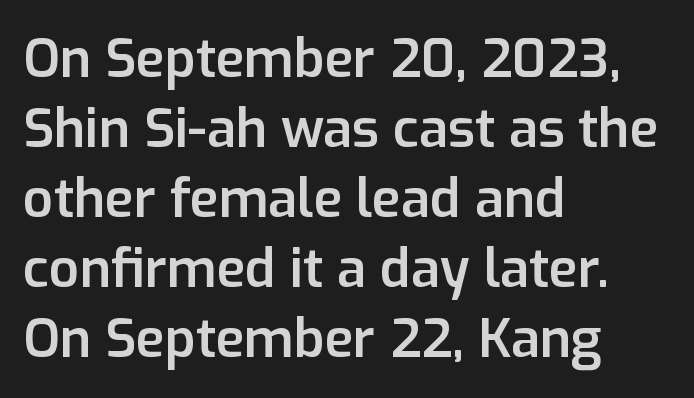
The image shows 53 px semibold sans-serif type, upright; set left-aligned, normal line spacing (1.32x), normal letter spacing, not underlined; low stroke contrast and a medium x-height.
